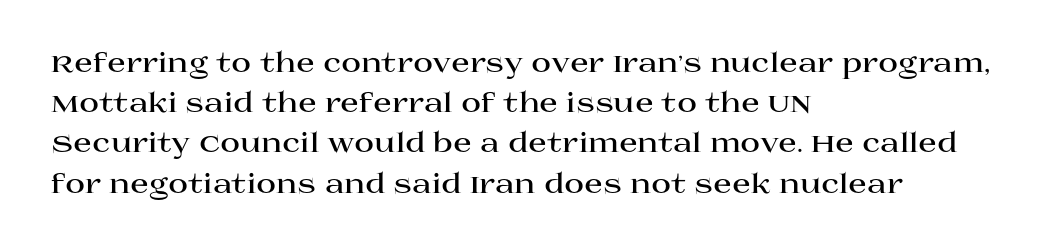
Q: Is the text bold? A: Yes.
Q: Is the text italic (slanted)? A: No, it is upright.
Q: Is the text underlined? A: No.
Q: How is the paragraph aligned? A: Left-aligned.
Q: Is the spacing between letters normal or unusually wide? A: Normal.
Q: Is the spacing between lines tight, normal or loose? A: Normal.
